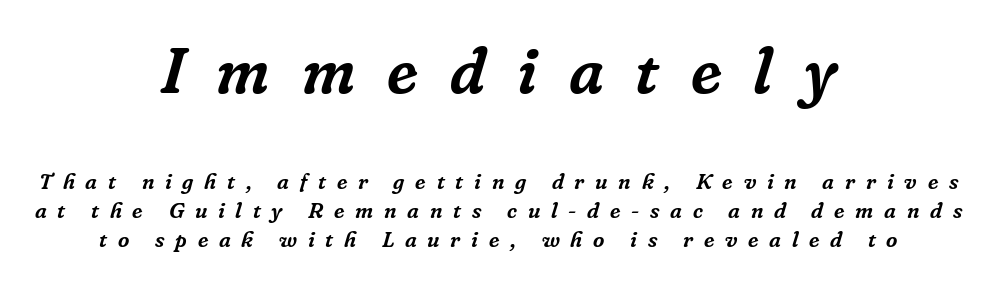
The image shows 65 px serif type, italic (leaning right); set centered, normal line spacing (1.32x), unusually wide letter spacing (+0.49 em), not underlined; the first (top) block is 2.95x larger; low stroke contrast and a medium x-height.
